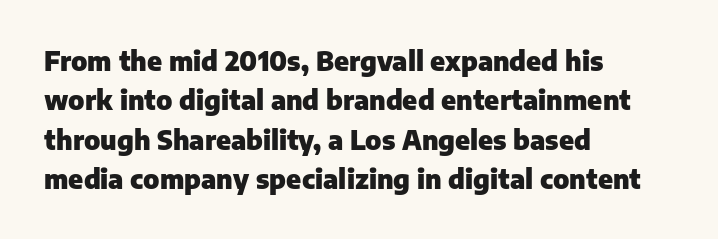
{"italic": "no", "bold": "yes", "underline": "no", "align": "left", "line_spacing": "normal", "line_spacing_ratio": 1.51, "letter_spacing": "normal", "letter_spacing_em": 0.0, "glyph_px": 26}
